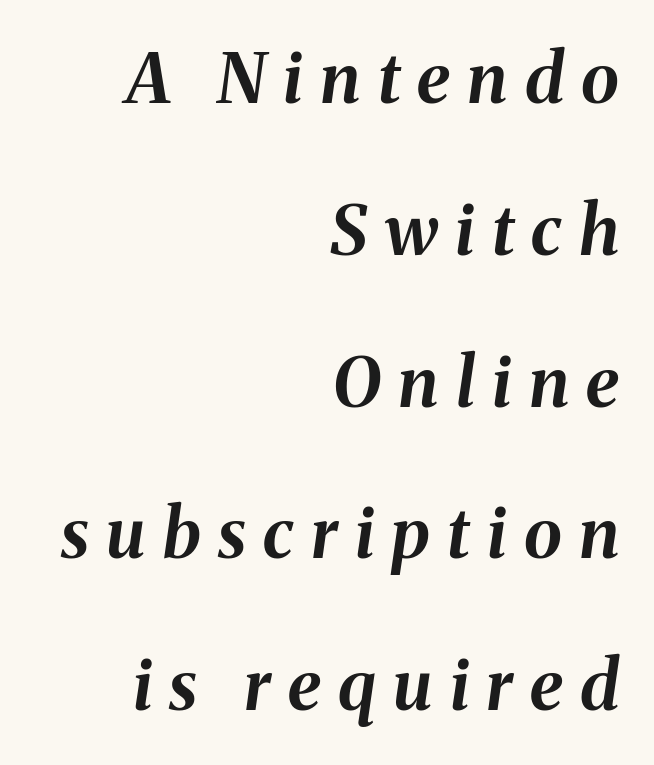
The image shows 69 px bold type, italic (leaning right); set right-aligned, loose line spacing (2.2x), unusually wide letter spacing (+0.25 em), not underlined; medium stroke contrast and a medium x-height.
